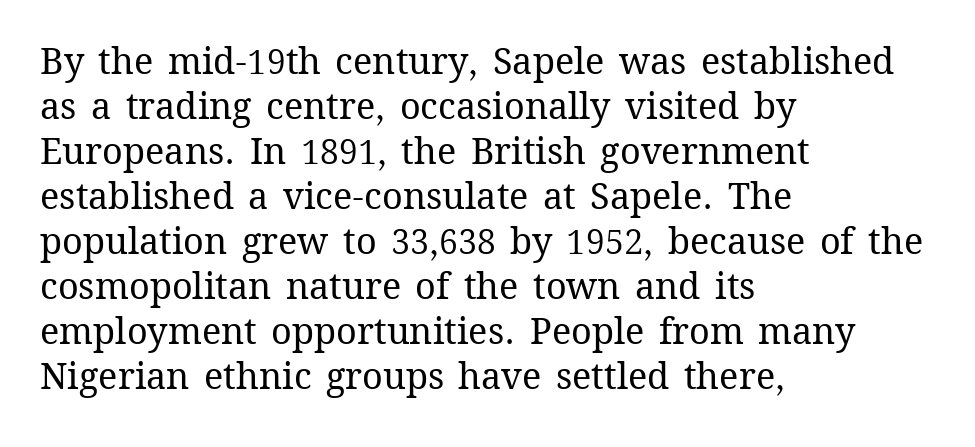
The image shows 36 px regular-weight type, upright; set left-aligned, normal line spacing (1.25x), normal letter spacing, not underlined; medium stroke contrast and a medium x-height.
